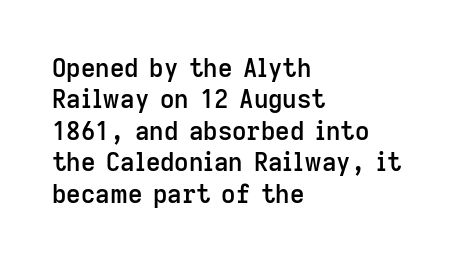
{"italic": "no", "bold": "semi", "underline": "no", "align": "left", "line_spacing": "normal", "line_spacing_ratio": 1.26, "letter_spacing": "normal", "letter_spacing_em": 0.0, "glyph_px": 25}
